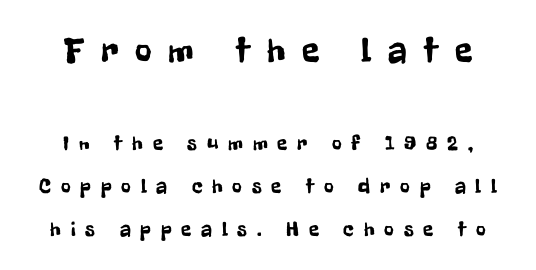
The image shows 36 px condensed sans-serif type, upright; set centered, loose line spacing (2.06x), unusually wide letter spacing (+0.47 em), not underlined; the first (top) block is 1.71x larger; low stroke contrast and a medium x-height.
